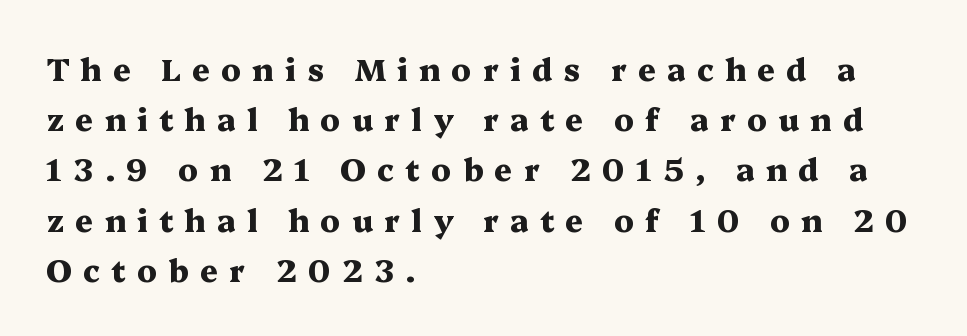
The image shows 31 px heavy, wide serif type, upright; set left-aligned, normal line spacing (1.62x), unusually wide letter spacing (+0.36 em), not underlined; medium stroke contrast and a medium x-height.
